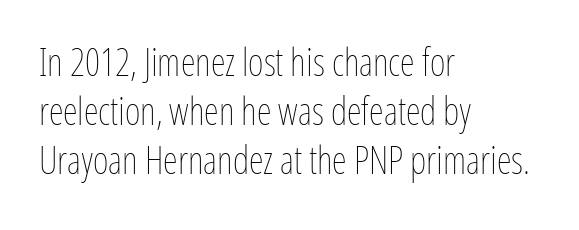
The image shows 38 px thin, condensed type, upright; set left-aligned, normal line spacing (1.29x), normal letter spacing, not underlined; low stroke contrast and a medium x-height.
